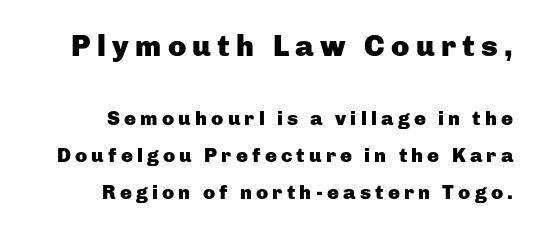
Note the varied advance widths — an 'i' is clearly narrower than an 'm'. Descenders hang freely into open space. Heavy-handed strokes throughout: this text is bold. The axis of the letterforms is exactly vertical.
